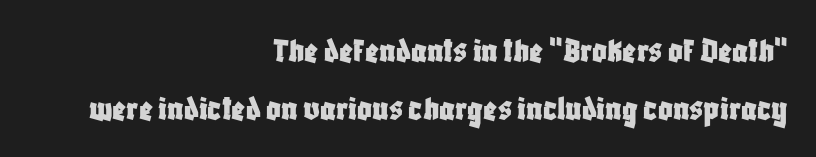
The image shows 36 px condensed sans-serif type, upright; set right-aligned, normal line spacing (1.61x), normal letter spacing, not underlined; low stroke contrast and a large x-height.
